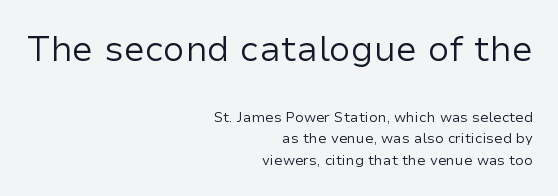
In terms of letterform style, serifs are entirely absent. Honestly, there is no underline to notice here at all. Note the varied advance widths — an 'i' is clearly narrower than an 'm'. These lines were composed using upright roman letters. Does the bottom block carry the larger type? No, the top block does.
